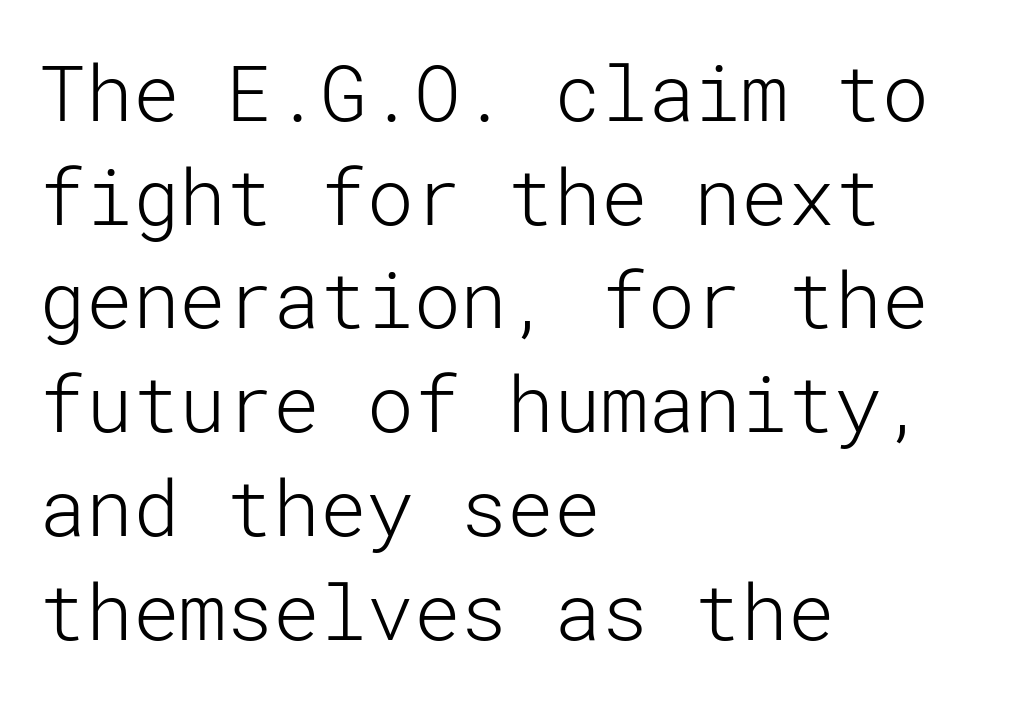
Q: Is the text bold? A: No.
Q: Is the text italic (slanted)? A: No, it is upright.
Q: Is the typeface a serif or a sans-serif typeface? A: Sans-serif.
Q: Is the text underlined? A: No.
Q: How is the paragraph aligned? A: Left-aligned.
Q: Is the spacing between letters normal or unusually wide? A: Normal.
Q: Is the spacing between lines tight, normal or loose? A: Normal.
Q: Width (condensed, normal, or wide)? A: Normal.
Q: Stroke contrast? A: Low.
Q: x-height? A: Medium.
